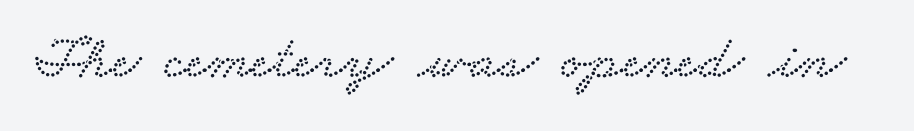
{"serif": "yes", "width": "wide", "stroke_contrast": "low", "x_height": "small", "monospaced": "no", "underline": "no", "letter_spacing": "normal", "letter_spacing_em": 0.0, "glyph_px": 62}
